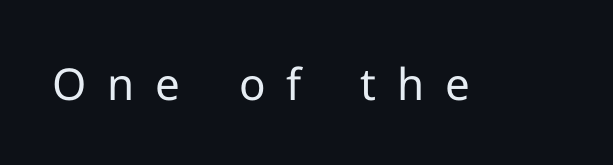
The image shows 44 px regular-weight sans-serif type, upright; set unusually wide letter spacing (+0.47 em), not underlined; low stroke contrast and a medium x-height.
